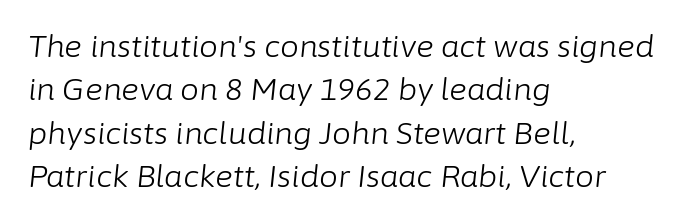
{"italic": "yes", "lean": "right", "slant_degrees": 6, "bold": "no", "weight": "light", "width": "normal", "stroke_contrast": "low", "x_height": "medium", "monospaced": "no", "underline": "no", "align": "left", "line_spacing": "normal", "line_spacing_ratio": 1.45, "letter_spacing": "normal", "letter_spacing_em": 0.0, "glyph_px": 30}
